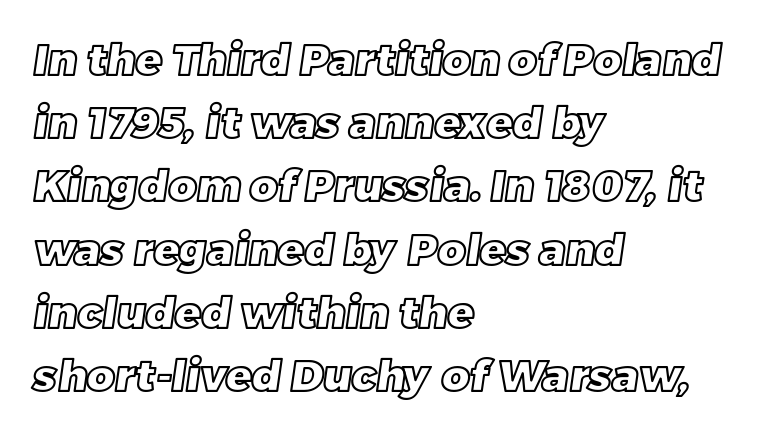
The horizontal fit of the characters is conventional and even. The space between consecutive lines is moderate. Looks like regular typesetting: each glyph gets only the width it needs. The space beneath each line is pristine and unruled. The lines are quadded left.
